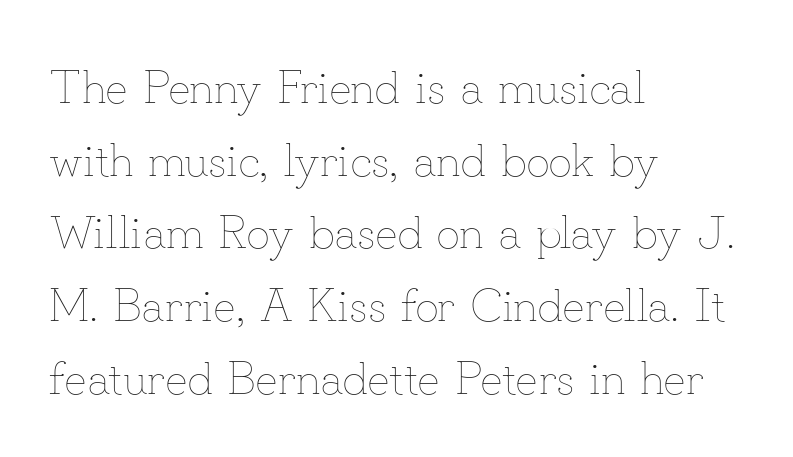
One glance says typical: line gaps are just what's usual. The passage shown is not underscored anywhere. Spacing between characters is what you'd get straight out of the box. The lettering holds an erect, upright posture throughout. The passage shown is typed in a proportional face where columns would drift.
